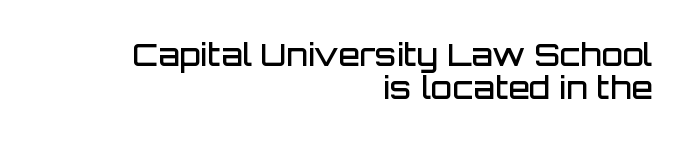
The image shows 31 px semibold sans-serif type, upright; set right-aligned, tight line spacing (1.07x), normal letter spacing, not underlined; low stroke contrast and a large x-height.
